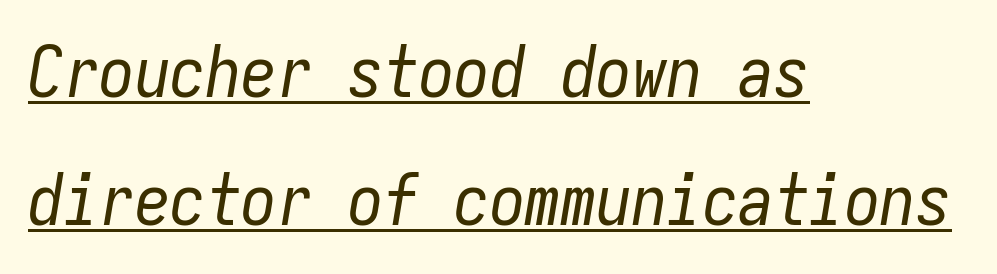
The image shows 71 px regular-weight, condensed type, italic (leaning right), monospaced; set left-aligned, line spacing 1.8x, normal letter spacing, underlined; low stroke contrast and a medium x-height.
